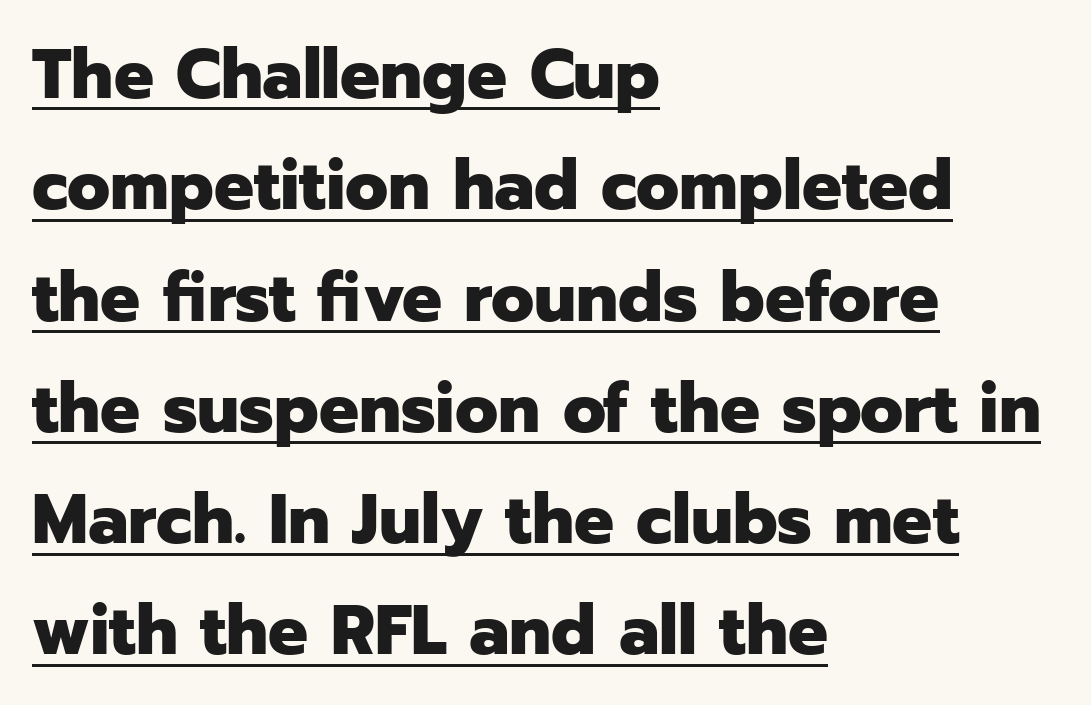
{"serif": "no", "italic": "no", "bold": "yes", "weight": "heavy", "width": "normal", "stroke_contrast": "low", "x_height": "medium", "monospaced": "no", "underline": "yes", "align": "left", "line_spacing": "normal", "line_spacing_ratio": 1.59, "letter_spacing": "normal", "letter_spacing_em": 0.0, "glyph_px": 70}
